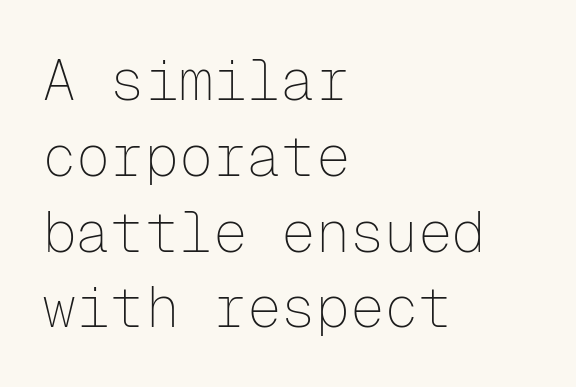
Vertical spacing — default. I'd call this a sans setting — the letters go barefoot. There is no visible air inserted between adjacent glyphs. Fixed-width glyphs throughout — classic coding-font behaviour. Descenders hang freely into open space. The typesetting does not lean heavy: it is not bold.
